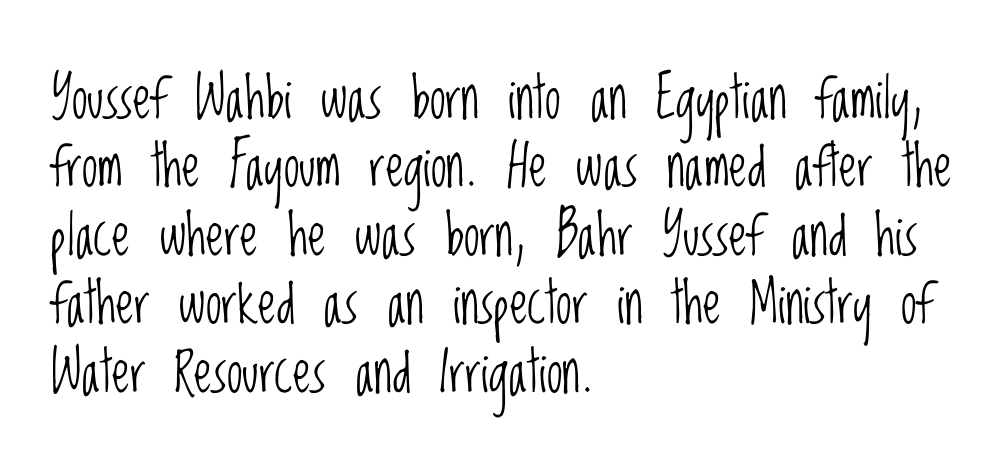
Stems here are at most as thick as an everyday book face. This sample uses plain, unmodified letter spacing. Style check: upright. Leftover space on each line is placed entirely after the last word.
